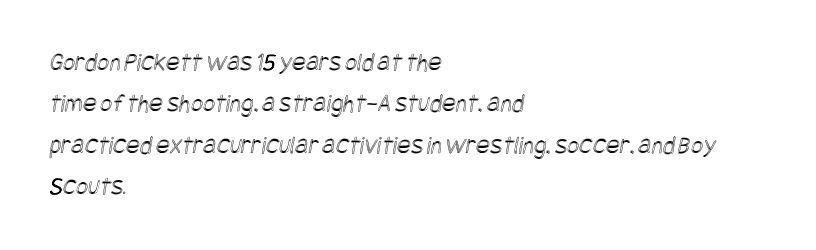
Q: Is the text underlined? A: No.
Q: How is the paragraph aligned? A: Left-aligned.
Q: Is the spacing between letters normal or unusually wide? A: Normal.
Q: Is the spacing between lines tight, normal or loose? A: Normal.
